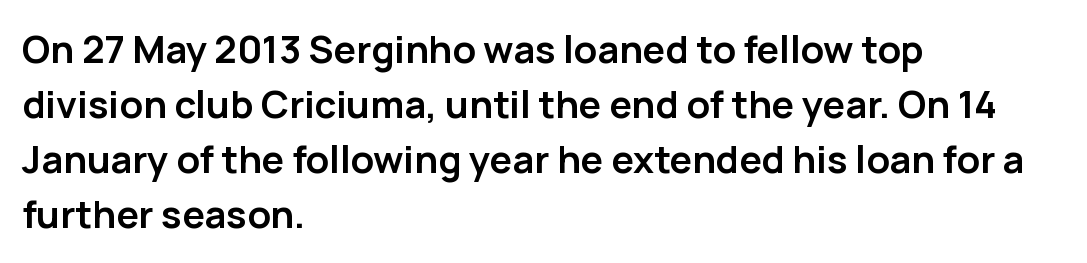
Q: Is the text bold? A: Yes.
Q: Is the text italic (slanted)? A: No, it is upright.
Q: Is the typeface a serif or a sans-serif typeface? A: Sans-serif.
Q: Is the text underlined? A: No.
Q: How is the paragraph aligned? A: Left-aligned.
Q: Is the spacing between letters normal or unusually wide? A: Normal.
Q: Is the spacing between lines tight, normal or loose? A: Normal.
Q: Width (condensed, normal, or wide)? A: Normal.
Q: Stroke contrast? A: Low.
Q: x-height? A: Medium.
Q: Monospaced? A: No.
